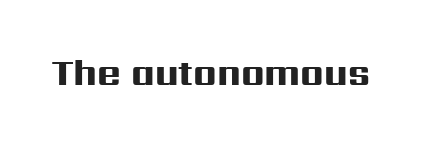
Q: Is the text bold? A: Yes.
Q: Is the text italic (slanted)? A: No, it is upright.
Q: Is the typeface a serif or a sans-serif typeface? A: Sans-serif.
Q: Is the text underlined? A: No.
Q: Is the spacing between letters normal or unusually wide? A: Normal.
Q: Width (condensed, normal, or wide)? A: Wide.
Q: Stroke contrast? A: High.
Q: x-height? A: Medium.
Q: Monospaced? A: No.
